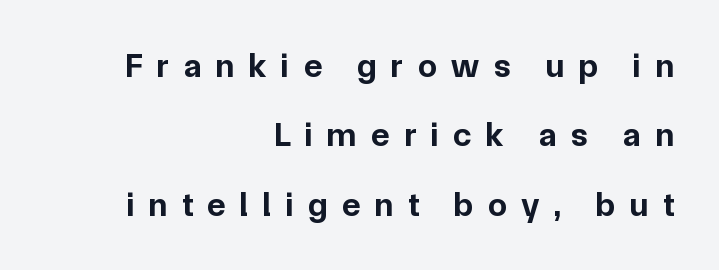
Q: Is the text bold? A: Yes.
Q: Is the text italic (slanted)? A: No, it is upright.
Q: Is the typeface a serif or a sans-serif typeface? A: Sans-serif.
Q: Is the text underlined? A: No.
Q: How is the paragraph aligned? A: Right-aligned.
Q: Is the spacing between letters normal or unusually wide? A: Unusually wide.
Q: Is the spacing between lines tight, normal or loose? A: Loose.
Q: Width (condensed, normal, or wide)? A: Normal.
Q: Stroke contrast? A: Low.
Q: x-height? A: Medium.
Q: Monospaced? A: No.
